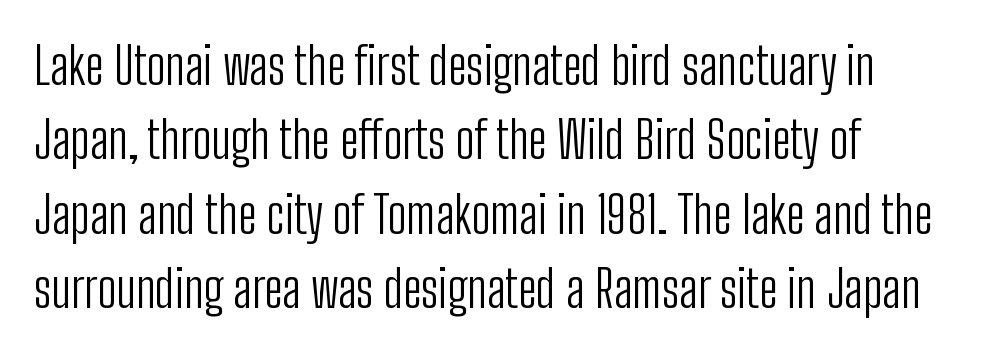
{"serif": "no", "italic": "no", "bold": "no", "weight": "light", "width": "condensed", "stroke_contrast": "low", "x_height": "medium", "monospaced": "no", "underline": "no", "line_spacing": "normal", "line_spacing_ratio": 1.46, "letter_spacing": "normal", "letter_spacing_em": 0.0, "glyph_px": 51}
